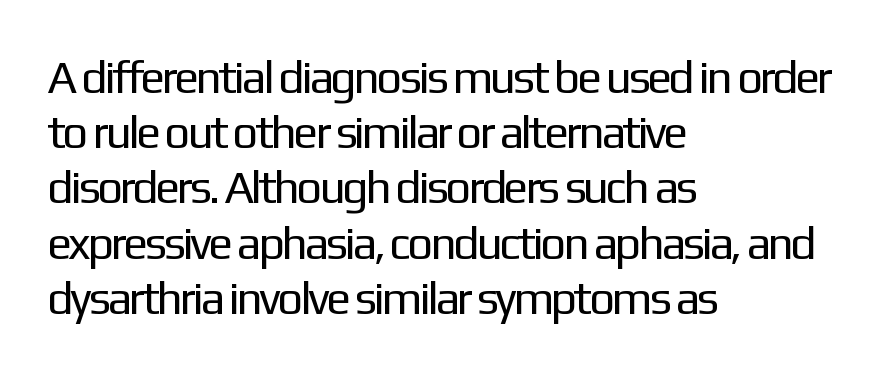
Q: Is the text bold? A: No.
Q: Is the text italic (slanted)? A: No, it is upright.
Q: Is the typeface a serif or a sans-serif typeface? A: Sans-serif.
Q: Is the text underlined? A: No.
Q: How is the paragraph aligned? A: Left-aligned.
Q: Is the spacing between letters normal or unusually wide? A: Normal.
Q: Width (condensed, normal, or wide)? A: Normal.
Q: Stroke contrast? A: Low.
Q: x-height? A: Medium.
Q: Monospaced? A: No.
